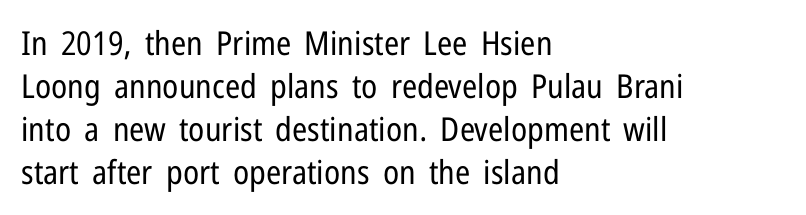
Q: Is the text bold? A: No.
Q: Is the text italic (slanted)? A: No, it is upright.
Q: Is the typeface a serif or a sans-serif typeface? A: Sans-serif.
Q: Is the text underlined? A: No.
Q: How is the paragraph aligned? A: Left-aligned.
Q: Is the spacing between letters normal or unusually wide? A: Normal.
Q: Is the spacing between lines tight, normal or loose? A: Normal.
Q: Width (condensed, normal, or wide)? A: Condensed.
Q: Stroke contrast? A: Low.
Q: x-height? A: Medium.
Q: Monospaced? A: No.
